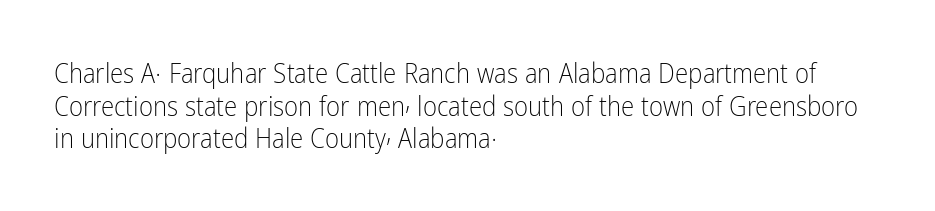
What stands out about the letter spacing? Nothing — it is the standard amount. This is not heavy type; no bold has been used. Just letters on the line, the space beneath them empty. Notice how the stems are strictly vertical — no italics here. This rendering uses left alignment, leaving the right contour irregular.
